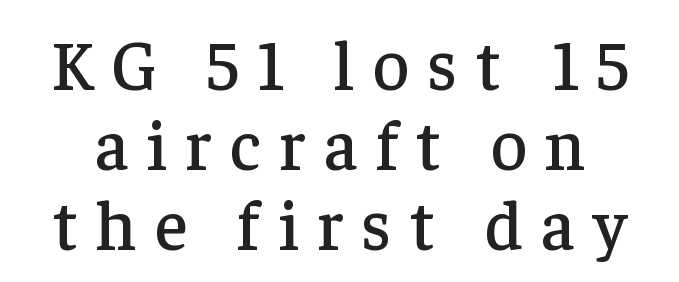
The image shows 70 px serif type, upright; set tight line spacing (1.14x), unusually wide letter spacing (+0.26 em), not underlined; low stroke contrast and a medium x-height.
